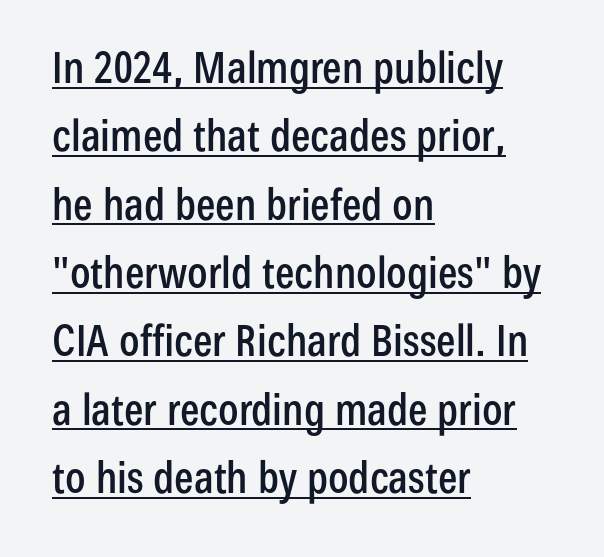
The lines are quadded left. A roman cut, with each character standing at attention. The typeface chosen for these lines omits serifs. You could not count columns in this text — the font is proportionally spaced. Line spacing here is normal. Is the letter spacing exaggerated? No — it looks like the ordinary default.
